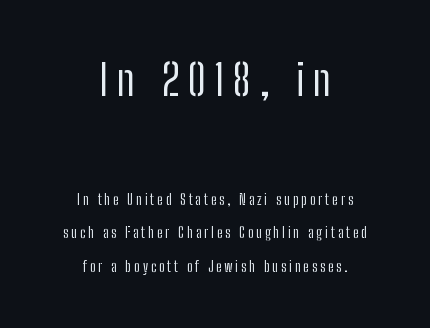
The strokes carry an ordinary text weight at most. Every row of glyphs is offset so its center matches the block's center. Look at the bottom of the vertical strokes: they stop flat, with no serifs. Is the letter spacing exaggerated? Yes — the characters are pushed far apart. Quick note: not italic, upright. A bare baseline throughout the passage.
